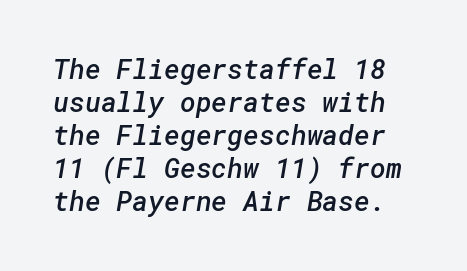
{"bold": "semi", "underline": "no", "line_spacing_ratio": 1.22, "letter_spacing": "normal", "letter_spacing_em": 0.0, "glyph_px": 27}
